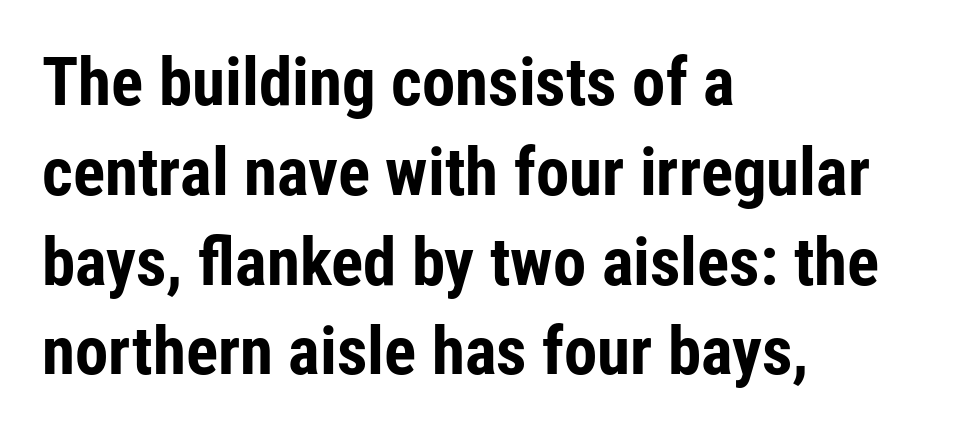
{"serif": "no", "italic": "no", "bold": "yes", "weight": "bold", "width": "condensed", "stroke_contrast": "low", "x_height": "medium", "monospaced": "no", "underline": "no", "align": "left", "line_spacing": "normal", "line_spacing_ratio": 1.34, "letter_spacing": "normal", "letter_spacing_em": 0.0, "glyph_px": 67}
